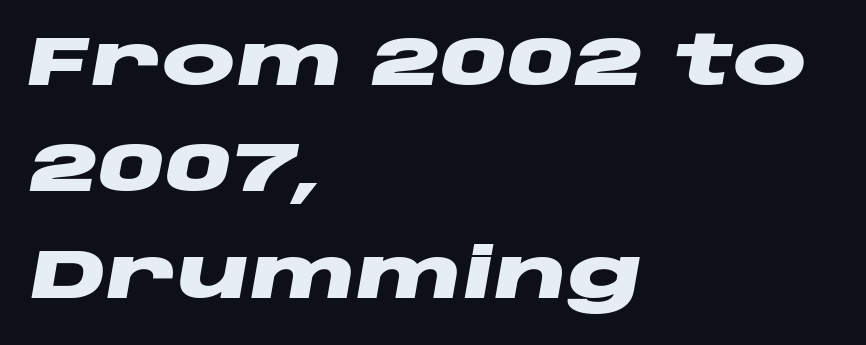
Q: Is the text bold? A: Yes.
Q: Is the text italic (slanted)? A: Yes, it leans right by about 10 degrees.
Q: Is the text underlined? A: No.
Q: How is the paragraph aligned? A: Left-aligned.
Q: Is the spacing between letters normal or unusually wide? A: Normal.
Q: Is the spacing between lines tight, normal or loose? A: Normal.
Q: Width (condensed, normal, or wide)? A: Wide.
Q: Stroke contrast? A: Low.
Q: x-height? A: Large.
Q: Monospaced? A: No.
